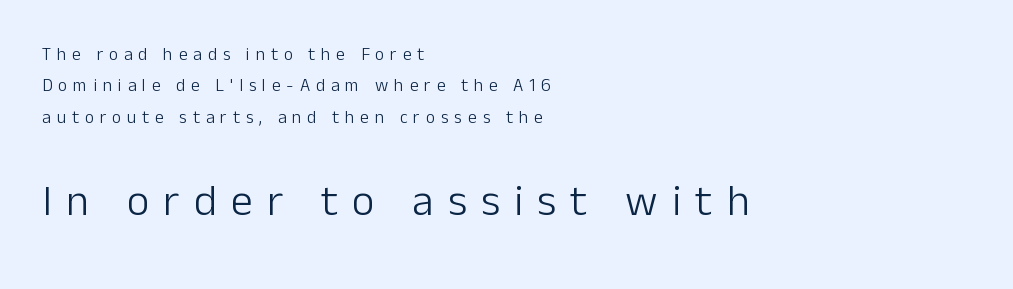
{"serif": "no", "italic": "no", "bold": "no", "weight": "light", "width": "normal", "stroke_contrast": "low", "x_height": "medium", "monospaced": "no", "underline": "no", "align": "left", "line_spacing_ratio": 1.74, "letter_spacing": "wide", "letter_spacing_em": 0.32, "larger_block": "second", "size_ratio": 2.44, "glyph_px": 44}
